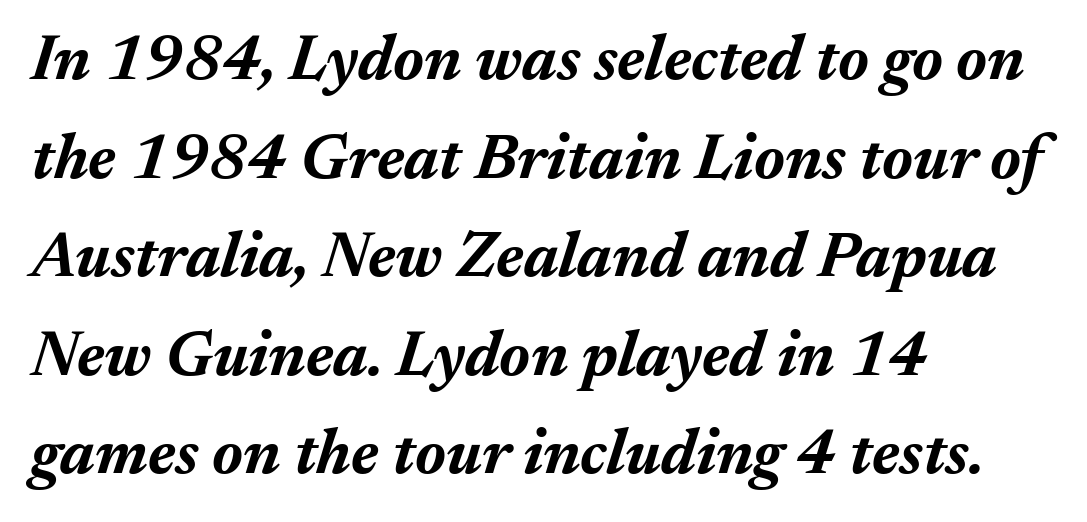
Q: Is the text bold? A: Yes.
Q: Is the text italic (slanted)? A: Yes, it leans right by about 17 degrees.
Q: Is the text underlined? A: No.
Q: How is the paragraph aligned? A: Left-aligned.
Q: Is the spacing between letters normal or unusually wide? A: Normal.
Q: Is the spacing between lines tight, normal or loose? A: Normal.
Q: Width (condensed, normal, or wide)? A: Normal.
Q: Stroke contrast? A: Medium.
Q: x-height? A: Medium.
Q: Monospaced? A: No.
